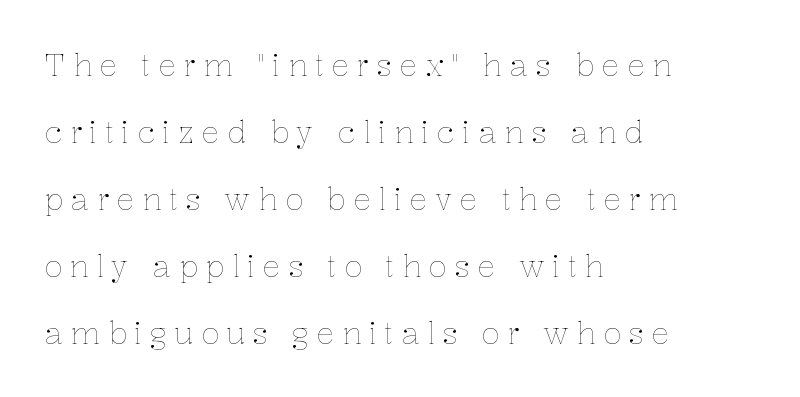
Weight: not bold — regular or lighter. Compared with typical body copy, the letter spacing here is much looser. These lines stand farther apart than default settings would place them. Here the designer chose a conventional face with non-uniform glyph widths.
